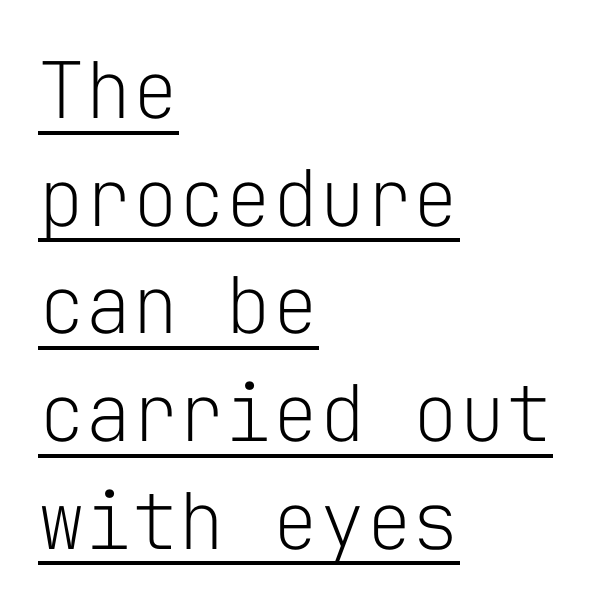
The image shows 78 px light sans-serif type, upright, monospaced; set left-aligned, normal line spacing (1.38x), normal letter spacing, underlined; low stroke contrast and a medium x-height.
